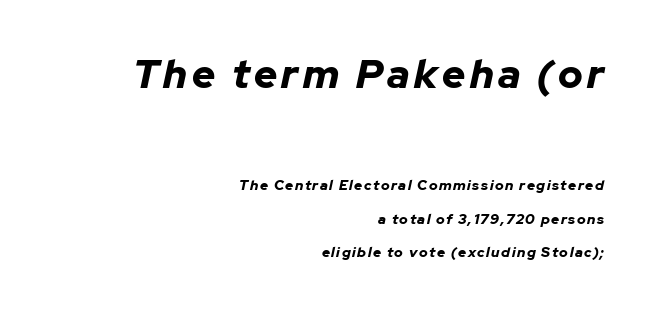
{"italic": "yes", "lean": "right", "slant_degrees": 12, "bold": "yes", "weight": "bold", "width": "normal", "stroke_contrast": "low", "x_height": "medium", "monospaced": "no", "underline": "no", "align": "right", "line_spacing": "loose", "line_spacing_ratio": 2.4, "larger_block": "first", "size_ratio": 2.86, "glyph_px": 40}
